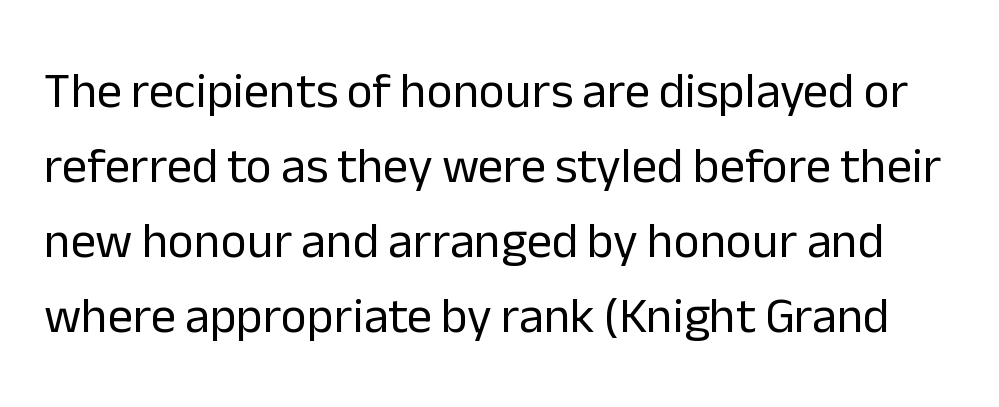
The image shows 50 px regular-weight sans-serif type, upright; set normal line spacing (1.5x), normal letter spacing, not underlined; low stroke contrast and a medium x-height.
